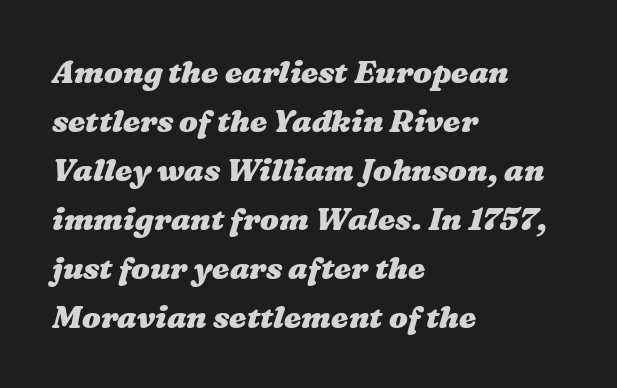
The image shows 31 px heavy, wide type; set left-aligned, normal line spacing (1.58x), normal letter spacing, not underlined; medium stroke contrast and a medium x-height.
